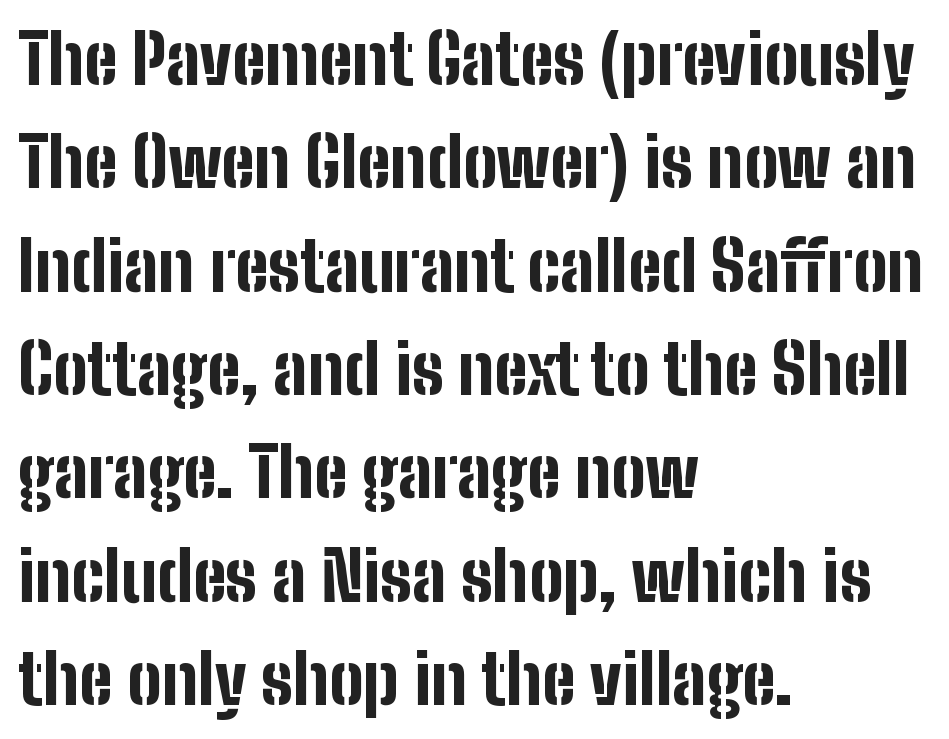
The image shows 68 px bold, condensed sans-serif type, upright; set left-aligned, normal line spacing (1.52x), normal letter spacing, not underlined; low stroke contrast and a medium x-height.
